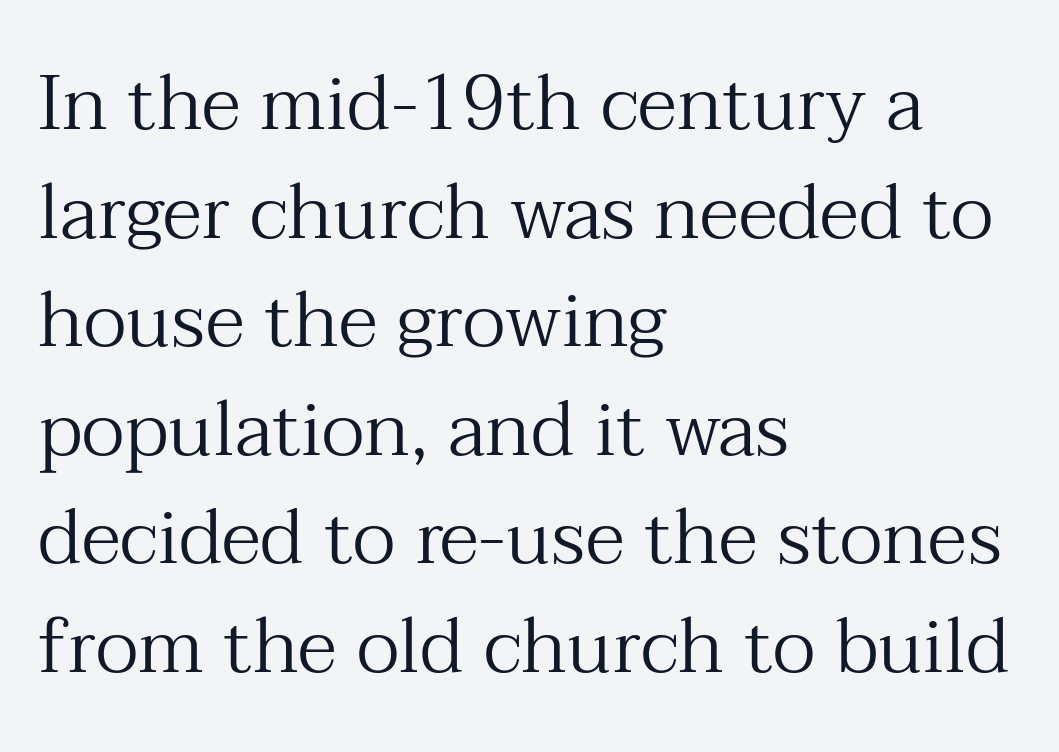
{"serif": "yes", "italic": "no", "bold": "no", "weight": "regular", "width": "normal", "stroke_contrast": "medium", "x_height": "medium", "monospaced": "no", "underline": "no", "align": "left", "line_spacing": "normal", "line_spacing_ratio": 1.41, "letter_spacing": "normal", "letter_spacing_em": 0.0, "glyph_px": 77}
